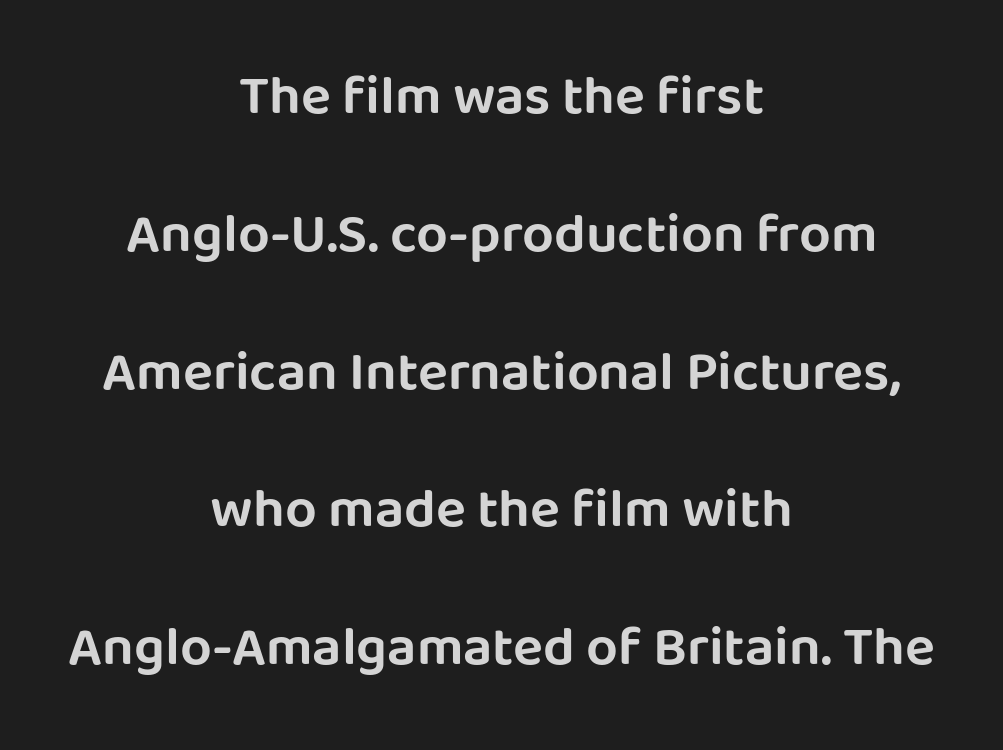
{"serif": "no", "italic": "no", "width": "normal", "stroke_contrast": "low", "x_height": "large", "monospaced": "no", "underline": "no", "align": "center", "line_spacing": "loose", "line_spacing_ratio": 2.46, "letter_spacing": "normal", "letter_spacing_em": 0.0, "glyph_px": 56}
